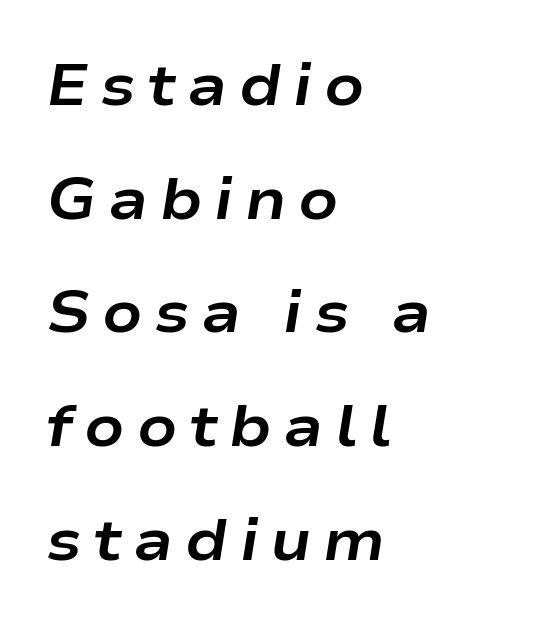
Q: Is the text bold? A: Yes.
Q: Is the text italic (slanted)? A: Yes, it leans right by about 9 degrees.
Q: Is the text underlined? A: No.
Q: How is the paragraph aligned? A: Left-aligned.
Q: Is the spacing between letters normal or unusually wide? A: Unusually wide.
Q: Is the spacing between lines tight, normal or loose? A: Loose.
Q: Width (condensed, normal, or wide)? A: Wide.
Q: Stroke contrast? A: Low.
Q: x-height? A: Medium.
Q: Monospaced? A: No.
